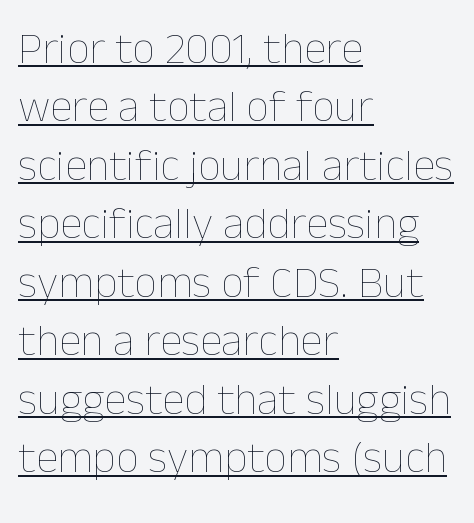
Q: Is the text bold? A: No.
Q: Is the text italic (slanted)? A: No, it is upright.
Q: Is the text underlined? A: Yes.
Q: How is the paragraph aligned? A: Left-aligned.
Q: Is the spacing between letters normal or unusually wide? A: Normal.
Q: Is the spacing between lines tight, normal or loose? A: Normal.
Q: Width (condensed, normal, or wide)? A: Normal.
Q: Stroke contrast? A: Low.
Q: x-height? A: Medium.
Q: Monospaced? A: No.
